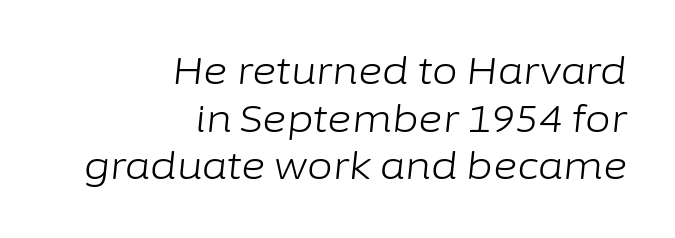
{"italic": "yes", "lean": "right", "slant_degrees": 6, "bold": "no", "weight": "light", "width": "normal", "stroke_contrast": "low", "x_height": "medium", "monospaced": "no", "underline": "no", "align": "right", "line_spacing": "normal", "line_spacing_ratio": 1.29, "letter_spacing": "normal", "letter_spacing_em": 0.0, "glyph_px": 37}
